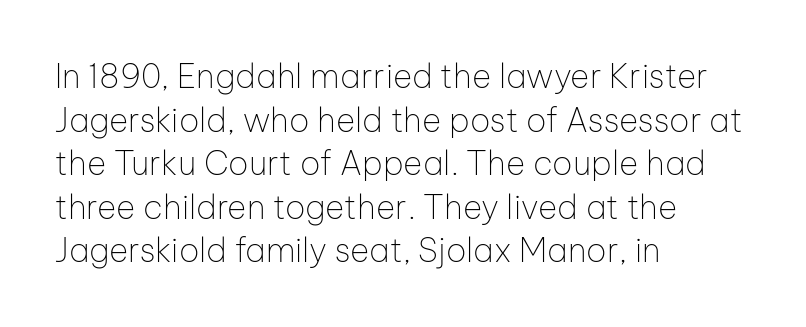
The image shows 33 px thin sans-serif type, upright; set left-aligned, normal line spacing (1.32x), normal letter spacing, not underlined; low stroke contrast and a medium x-height.
